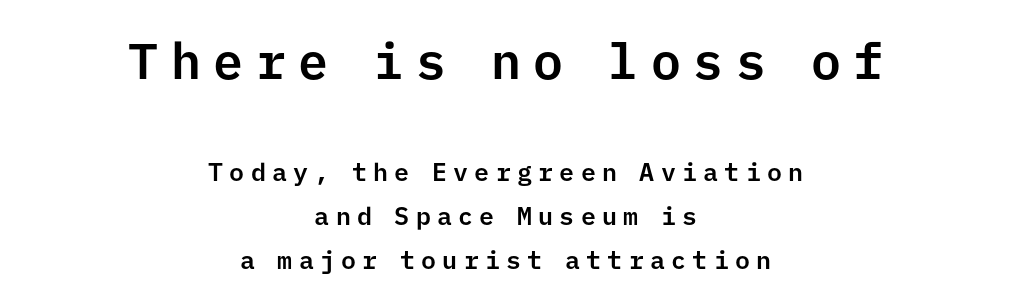
The image shows 50 px sans-serif type, upright, monospaced; set centered, line spacing 1.76x, unusually wide letter spacing (+0.25 em), not underlined; the first (top) block is 2.0x larger; low stroke contrast and a medium x-height.
